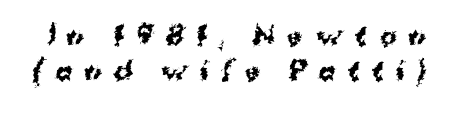
The image shows 25 px bold type; set normal line spacing (1.39x), unusually wide letter spacing (+0.49 em), not underlined.
